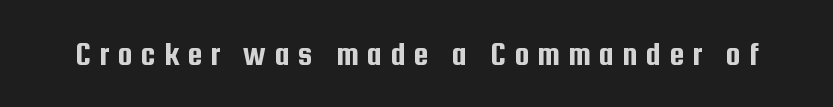
Quick note: underline off. The typeface chosen for these lines omits serifs. The passage shown has open, widely tracked lettering throughout. It's the straight-up-and-down kind of type. A typesetter would call this proportional, since set widths differ per character.
